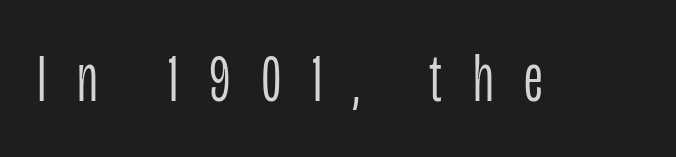
Q: Is the text bold? A: No.
Q: Is the text italic (slanted)? A: No, it is upright.
Q: Is the typeface a serif or a sans-serif typeface? A: Sans-serif.
Q: Is the text underlined? A: No.
Q: Is the spacing between letters normal or unusually wide? A: Unusually wide.
Q: Width (condensed, normal, or wide)? A: Condensed.
Q: Stroke contrast? A: Low.
Q: x-height? A: Large.
Q: Monospaced? A: No.
